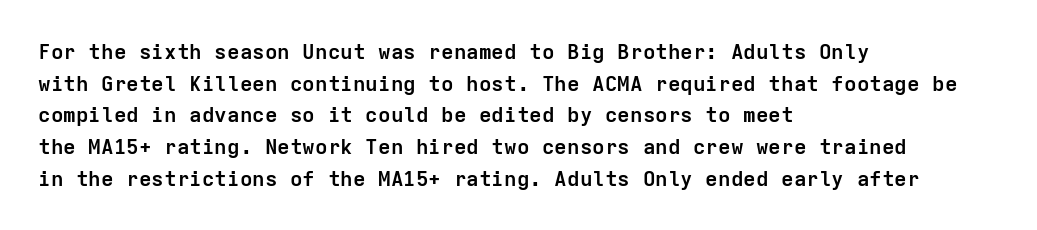
This is roman type, the default non-slanted kind. Observe the ordinary spacing: letters are neighbours, not strangers. The space between consecutive lines is moderate. Leftover space on each line is placed entirely after the last word. The string is rendered with underlining switched off. What weight is shown? A full bold with thick strokes.
